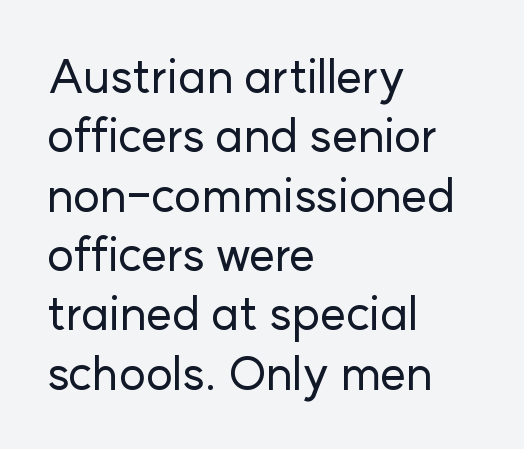
The image shows 46 px sans-serif type, upright; set left-aligned, normal line spacing (1.29x), normal letter spacing, not underlined; low stroke contrast and a medium x-height.
